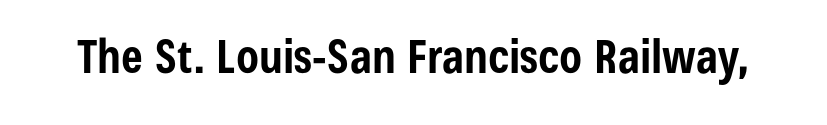
{"serif": "no", "italic": "no", "bold": "yes", "weight": "bold", "width": "condensed", "stroke_contrast": "low", "x_height": "medium", "monospaced": "no", "underline": "no", "letter_spacing": "normal", "letter_spacing_em": 0.0, "glyph_px": 46}
